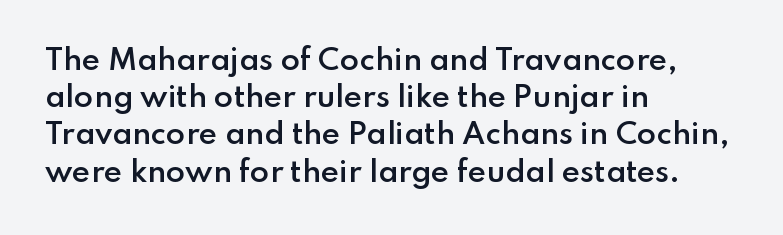
{"serif": "no", "italic": "no", "bold": "semi", "weight": "semibold", "width": "normal", "stroke_contrast": "low", "x_height": "small", "monospaced": "no", "underline": "no", "align": "left", "line_spacing": "normal", "line_spacing_ratio": 1.33, "letter_spacing": "normal", "letter_spacing_em": 0.0, "glyph_px": 28}
